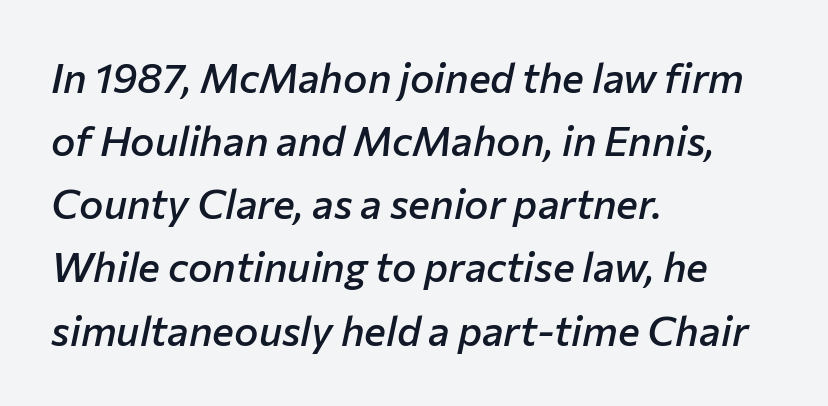
The image shows 41 px semibold type, italic (leaning right); set left-aligned, normal line spacing (1.54x), normal letter spacing, not underlined; low stroke contrast and a medium x-height.
